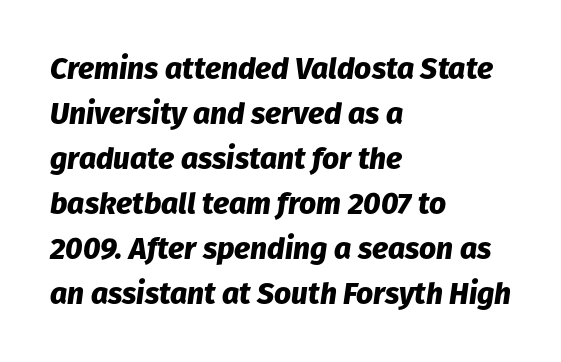
{"italic": "yes", "lean": "right", "slant_degrees": 8, "bold": "yes", "weight": "heavy", "width": "normal", "stroke_contrast": "low", "x_height": "medium", "monospaced": "no", "underline": "no", "align": "left", "line_spacing": "normal", "line_spacing_ratio": 1.5, "letter_spacing": "normal", "letter_spacing_em": 0.0, "glyph_px": 30}
